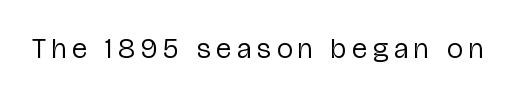
Q: Is the text bold? A: No.
Q: Is the text italic (slanted)? A: No, it is upright.
Q: Is the typeface a serif or a sans-serif typeface? A: Sans-serif.
Q: Is the text underlined? A: No.
Q: Is the spacing between letters normal or unusually wide? A: Unusually wide.
Q: Width (condensed, normal, or wide)? A: Condensed.
Q: Stroke contrast? A: Low.
Q: x-height? A: Medium.
Q: Monospaced? A: No.
